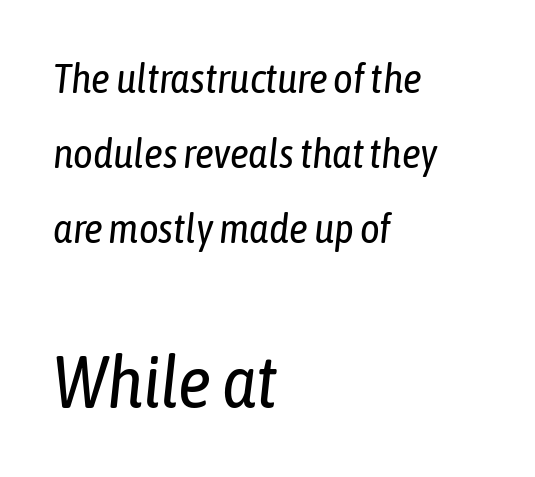
The image shows 74 px regular-weight, condensed type, italic (leaning right); set left-aligned, line spacing 1.79x, normal letter spacing, not underlined; the second (bottom) block is 1.76x larger; low stroke contrast and a medium x-height.
